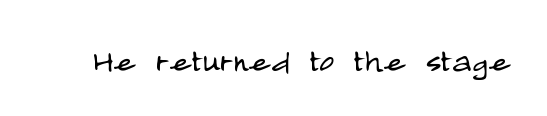
Q: Is the text bold? A: No.
Q: Is the text italic (slanted)? A: No, it is upright.
Q: Is the typeface a serif or a sans-serif typeface? A: Sans-serif.
Q: Is the text underlined? A: No.
Q: Is the spacing between letters normal or unusually wide? A: Normal.
Q: Width (condensed, normal, or wide)? A: Condensed.
Q: Stroke contrast? A: Low.
Q: x-height? A: Large.
Q: Monospaced? A: No.
